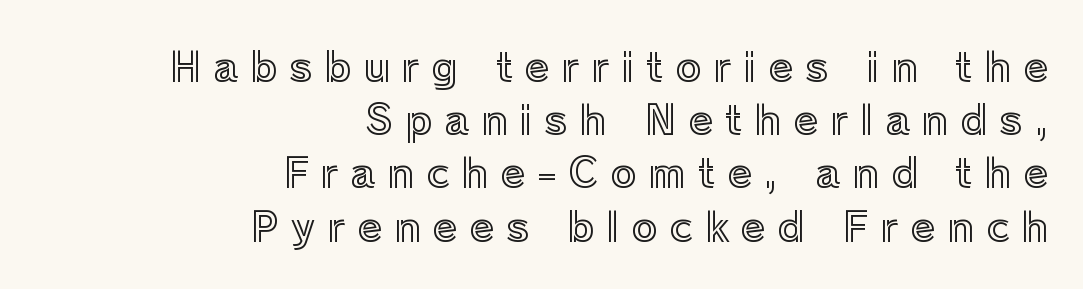
The image shows 40 px text type, upright; set right-aligned, normal line spacing (1.33x), unusually wide letter spacing (+0.3 em), not underlined; a medium x-height.
